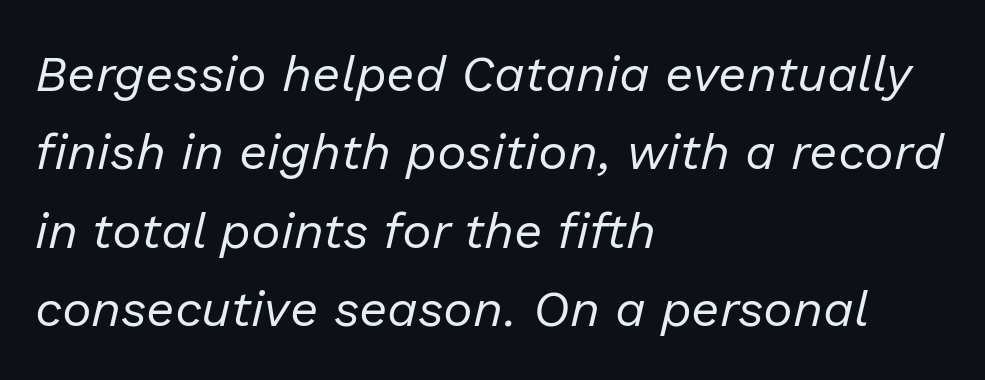
Look at the tracking — it's just the regular setting, nothing added. Notice how the stems are inclined rather than vertical — that's the hallmark of italics. The foot of each line stays bare and open. Evenly set lines give the paragraph a standard silhouette.
